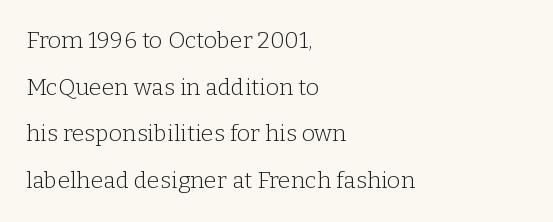
{"italic": "no", "bold": "no", "underline": "no", "align": "left", "line_spacing": "loose", "line_spacing_ratio": 2.03, "letter_spacing": "normal", "letter_spacing_em": 0.0, "glyph_px": 23}
